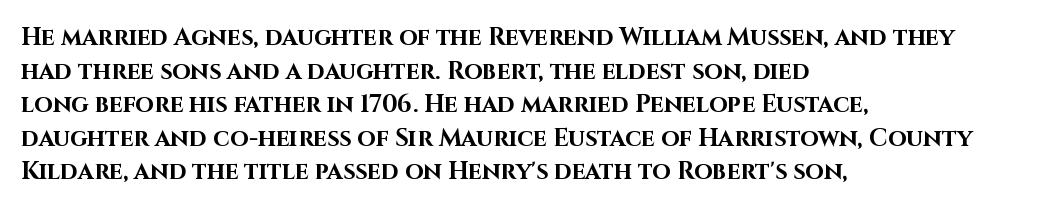
Any mark beneath the type? The region is blank. Regular leading. The face used here is rendered with its standard letterfit. These words are printed bold, with thick strokes throughout. Italic? Not at all — the glyphs are vertical. Left-aligned paragraph, ragged on the right.
